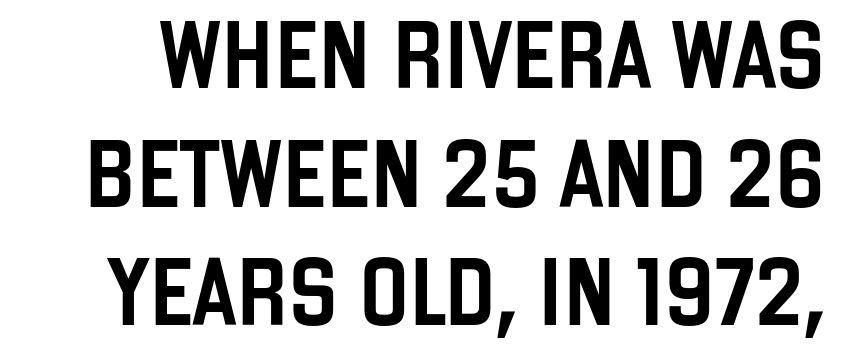
In terms of letterform style, serifs are entirely absent. Notice how the stems are strictly vertical — no italics here. Caption: standard tracking, unaltered. No word sits above an underline. Spacing verdict: proportional, widths tailored to each character.
